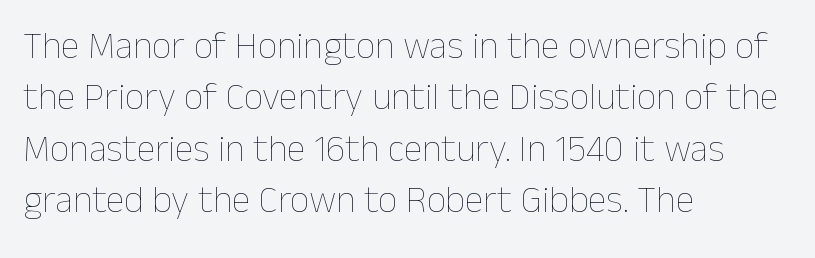
{"italic": "no", "bold": "no", "weight": "thin", "width": "normal", "stroke_contrast": "low", "x_height": "medium", "monospaced": "no", "underline": "no", "align": "left", "line_spacing": "normal", "line_spacing_ratio": 1.35, "letter_spacing": "normal", "letter_spacing_em": 0.0, "glyph_px": 38}
